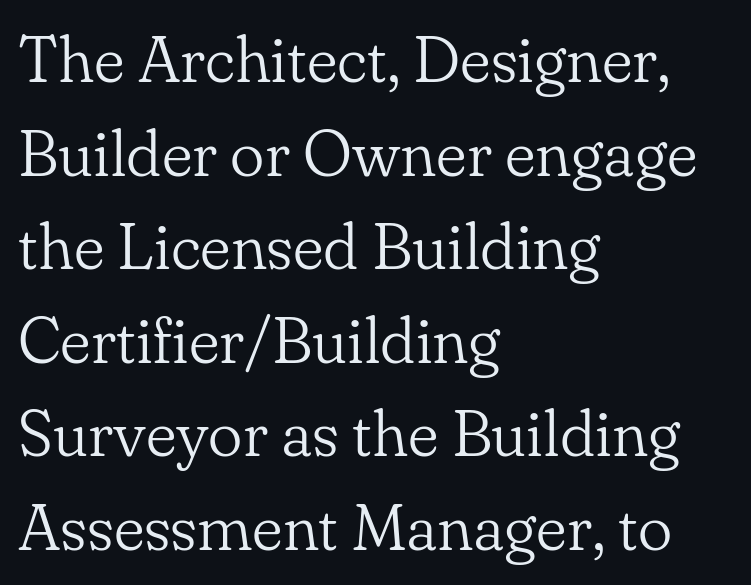
Visually the block forms a straight wall on the left and a jagged coastline on the right. Small tapered or slab feet sit at the stroke ends, so this counts as serif. Is this a fixed-width face? No — the glyphs have proportional, varying widths. Letters rest on an invisible, unmarked baseline.
